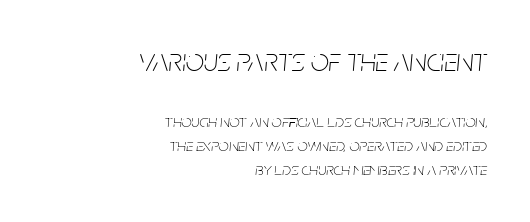
The image shows 32 px thin, condensed type, italic (leaning right); set right-aligned, normal line spacing (1.33x), normal letter spacing, not underlined; the first (top) block is 1.78x larger; low stroke contrast and a large x-height.
